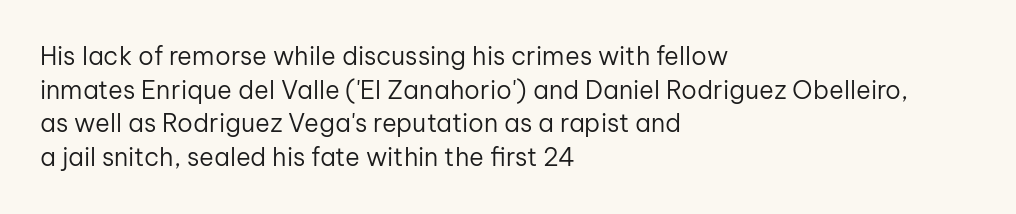
{"italic": "no", "bold": "no", "underline": "no", "align": "left", "line_spacing": "normal", "line_spacing_ratio": 1.35, "letter_spacing": "normal", "letter_spacing_em": 0.0, "glyph_px": 25}
